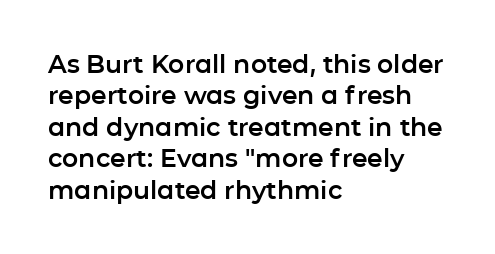
Q: Is the text italic (slanted)? A: No, it is upright.
Q: Is the text underlined? A: No.
Q: How is the paragraph aligned? A: Left-aligned.
Q: Is the spacing between letters normal or unusually wide? A: Normal.
Q: Is the spacing between lines tight, normal or loose? A: Normal.
